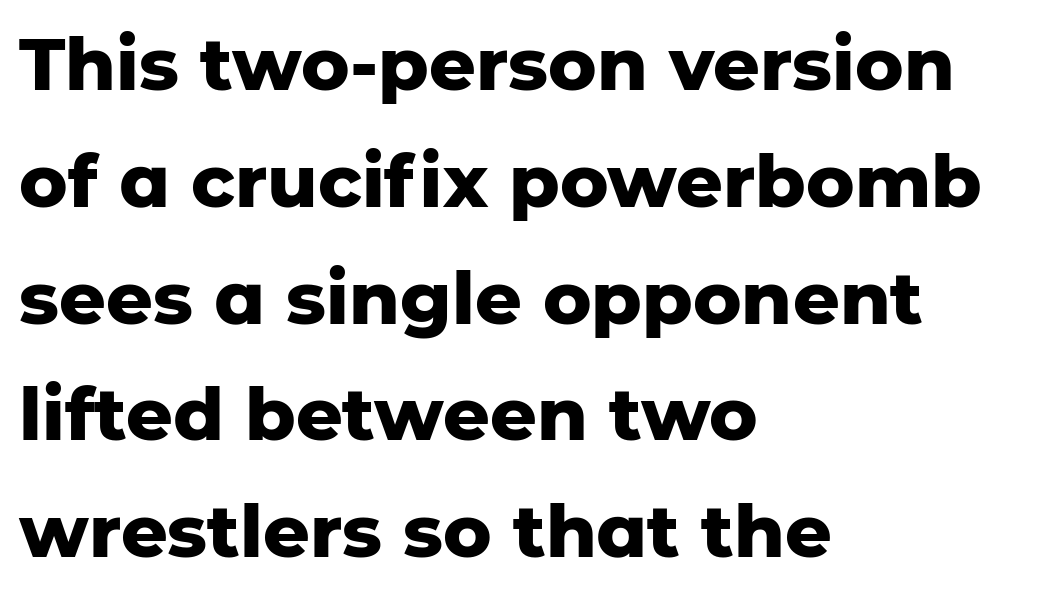
The image shows 73 px heavy sans-serif type, upright; set left-aligned, normal line spacing (1.6x), normal letter spacing, not underlined; low stroke contrast and a medium x-height.
